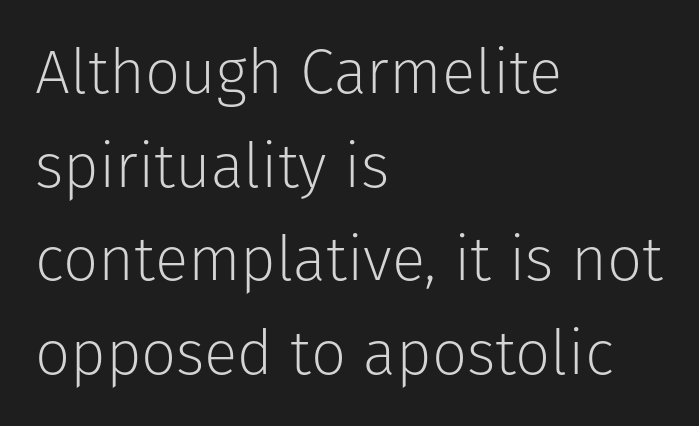
Q: Is the text bold? A: No.
Q: Is the text italic (slanted)? A: No, it is upright.
Q: Is the typeface a serif or a sans-serif typeface? A: Sans-serif.
Q: Is the text underlined? A: No.
Q: How is the paragraph aligned? A: Left-aligned.
Q: Is the spacing between letters normal or unusually wide? A: Normal.
Q: Is the spacing between lines tight, normal or loose? A: Normal.
Q: Width (condensed, normal, or wide)? A: Normal.
Q: Stroke contrast? A: Low.
Q: x-height? A: Medium.
Q: Monospaced? A: No.
